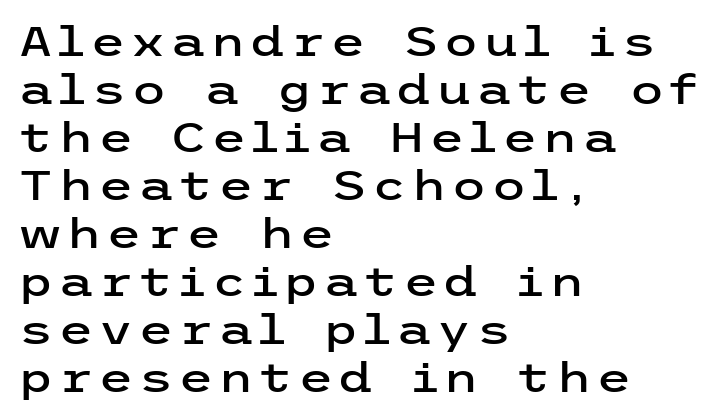
Rendered with straight, roman letterforms. Are there feet on the stems? There aren't — it's a sans. All the whitespace from short lines collects on the right. Lines of text with bare space underneath.
